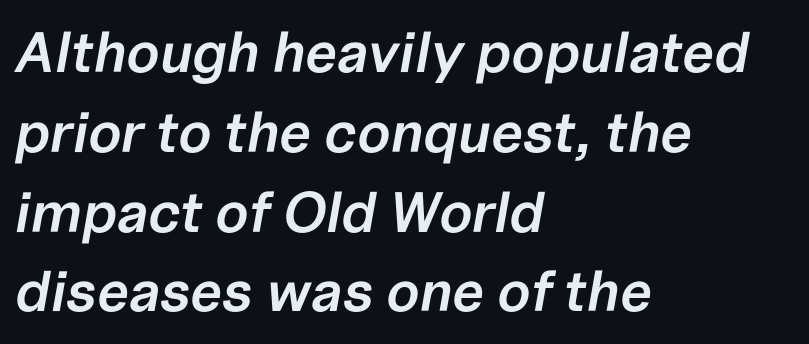
Q: Is the text bold? A: Semi-bold.
Q: Is the text italic (slanted)? A: Yes, it leans right by about 10 degrees.
Q: Is the text underlined? A: No.
Q: How is the paragraph aligned? A: Left-aligned.
Q: Is the spacing between letters normal or unusually wide? A: Normal.
Q: Is the spacing between lines tight, normal or loose? A: Normal.
Q: Width (condensed, normal, or wide)? A: Normal.
Q: Stroke contrast? A: Low.
Q: x-height? A: Medium.
Q: Monospaced? A: No.
